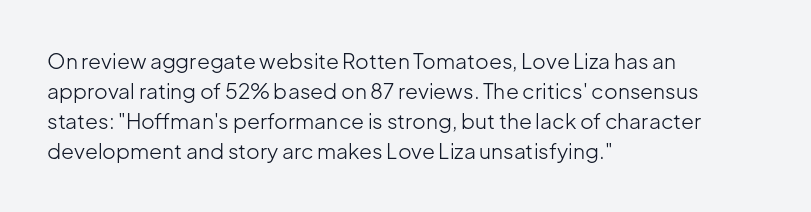
Q: Is the text bold? A: No.
Q: Is the text italic (slanted)? A: No, it is upright.
Q: Is the text underlined? A: No.
Q: How is the paragraph aligned? A: Left-aligned.
Q: Is the spacing between letters normal or unusually wide? A: Normal.
Q: Is the spacing between lines tight, normal or loose? A: Normal.
